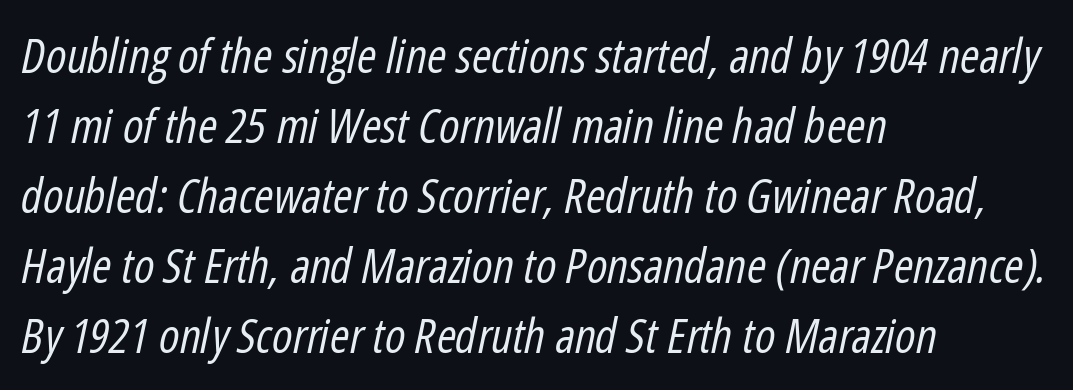
The image shows 47 px regular-weight, condensed type, italic (leaning right); set left-aligned, normal line spacing (1.49x), normal letter spacing, not underlined; low stroke contrast and a medium x-height.
